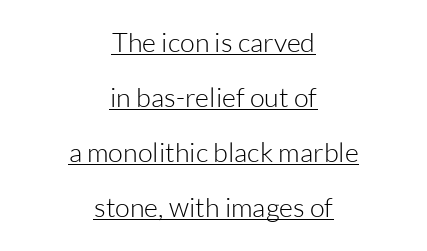
The image shows 27 px text type, upright; set centered, loose line spacing (2.04x), normal letter spacing, underlined.
